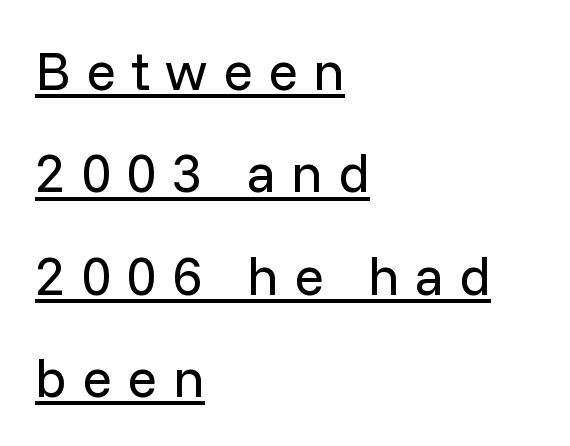
{"serif": "no", "italic": "no", "bold": "no", "weight": "regular", "width": "normal", "stroke_contrast": "low", "x_height": "medium", "monospaced": "no", "underline": "yes", "align": "left", "line_spacing_ratio": 1.86, "letter_spacing": "wide", "letter_spacing_em": 0.28, "glyph_px": 55}
